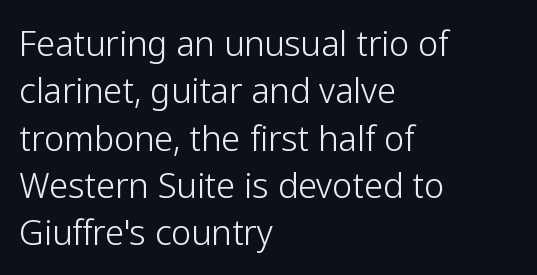
Q: Is the text bold? A: No.
Q: Is the text italic (slanted)? A: No, it is upright.
Q: Is the typeface a serif or a sans-serif typeface? A: Sans-serif.
Q: Is the text underlined? A: No.
Q: How is the paragraph aligned? A: Left-aligned.
Q: Is the spacing between letters normal or unusually wide? A: Normal.
Q: Is the spacing between lines tight, normal or loose? A: Normal.
Q: Width (condensed, normal, or wide)? A: Normal.
Q: Stroke contrast? A: Low.
Q: x-height? A: Medium.
Q: Monospaced? A: No.
